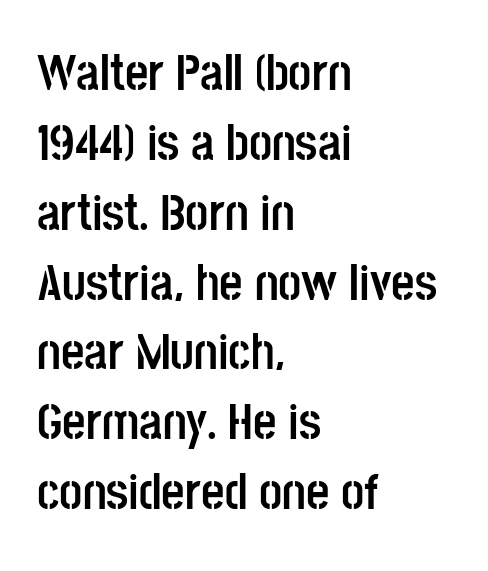
Q: Is the text bold? A: Yes.
Q: Is the text italic (slanted)? A: No, it is upright.
Q: Is the typeface a serif or a sans-serif typeface? A: Sans-serif.
Q: Is the text underlined? A: No.
Q: How is the paragraph aligned? A: Left-aligned.
Q: Is the spacing between letters normal or unusually wide? A: Normal.
Q: Is the spacing between lines tight, normal or loose? A: Normal.
Q: Width (condensed, normal, or wide)? A: Condensed.
Q: Stroke contrast? A: Low.
Q: x-height? A: Large.
Q: Monospaced? A: No.
